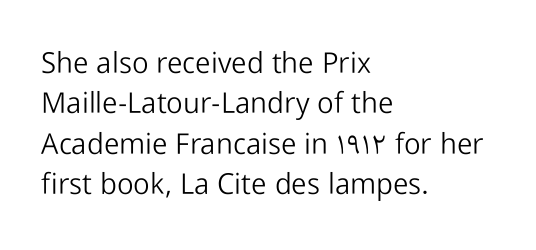
The image shows 29 px light sans-serif type, upright; set left-aligned, normal line spacing (1.39x), normal letter spacing, not underlined; low stroke contrast and a medium x-height.
